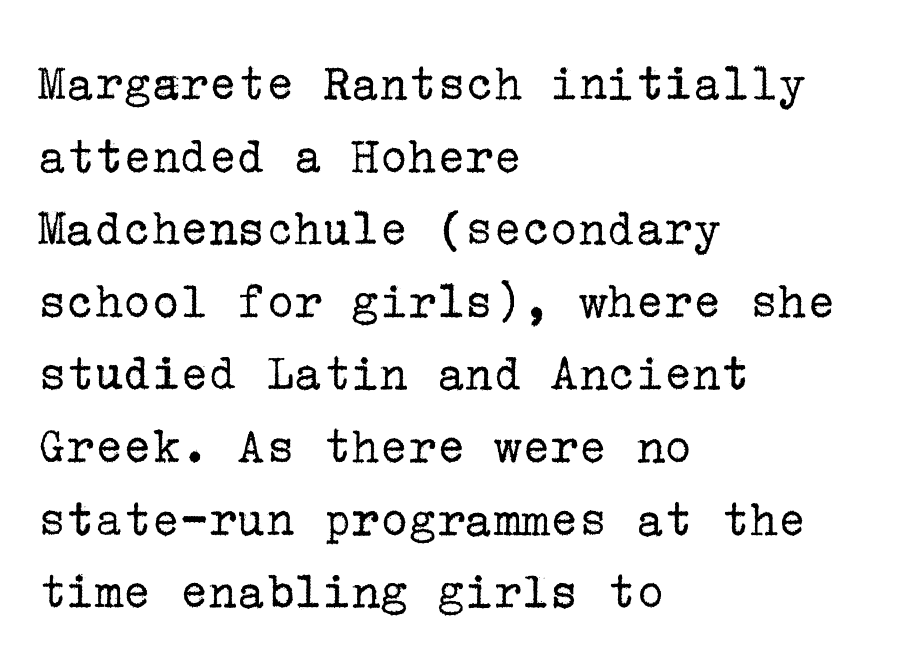
The image shows 53 px regular-weight serif type, upright; set left-aligned, normal line spacing (1.37x), normal letter spacing, not underlined; low stroke contrast and a medium x-height.
